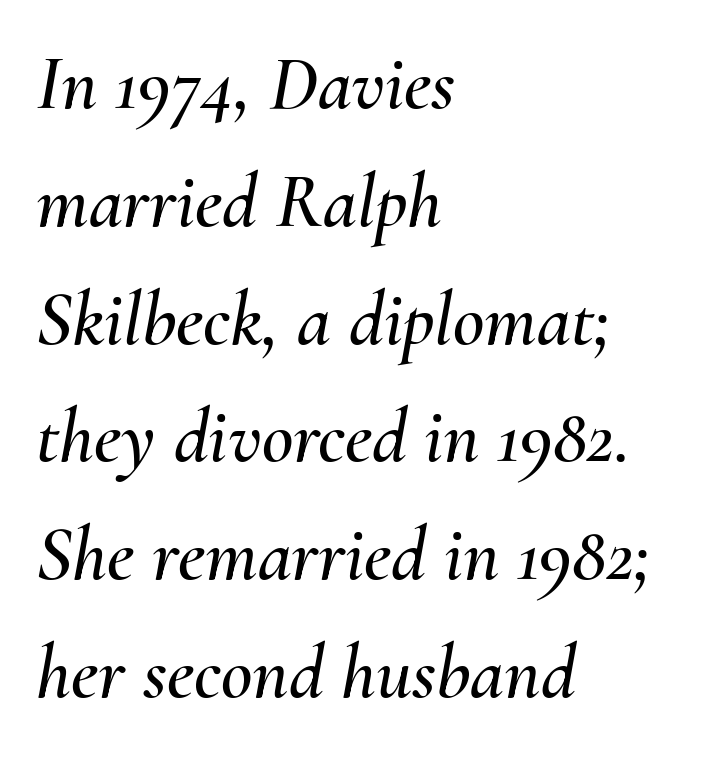
The image shows 77 px text type, italic (leaning right); set left-aligned, normal line spacing (1.53x), normal letter spacing, not underlined; medium stroke contrast and a small x-height.
